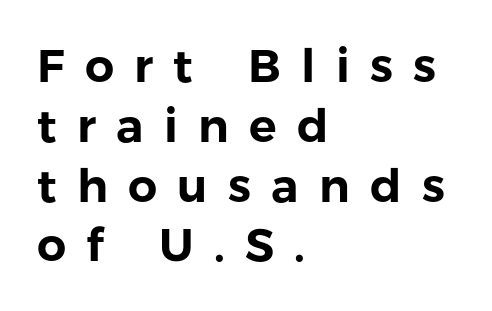
Q: Is the text italic (slanted)? A: No, it is upright.
Q: Is the typeface a serif or a sans-serif typeface? A: Sans-serif.
Q: Is the text underlined? A: No.
Q: How is the paragraph aligned? A: Left-aligned.
Q: Is the spacing between letters normal or unusually wide? A: Unusually wide.
Q: Is the spacing between lines tight, normal or loose? A: Normal.
Q: Width (condensed, normal, or wide)? A: Normal.
Q: Stroke contrast? A: Low.
Q: x-height? A: Medium.
Q: Monospaced? A: No.
